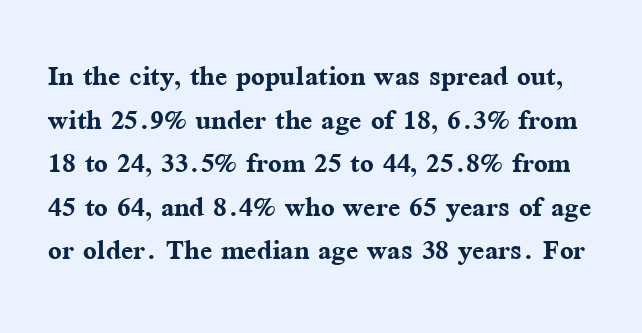
The image shows 36 px semibold serif type, upright; set line spacing 1.21x, normal letter spacing, not underlined; medium stroke contrast and a medium x-height.
